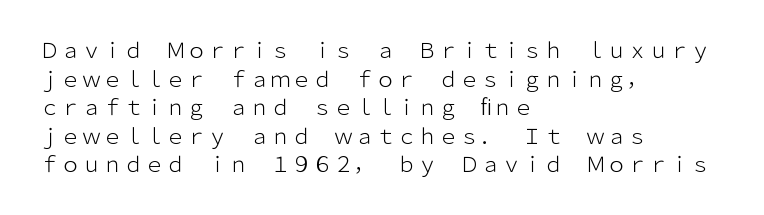
Line beginnings align vertically; line endings do not. Whoever set this chose a conventional vertical rhythm. Stroke mass is kept to a normal reading level or below. Nobody touched the tracking dial on this one.
